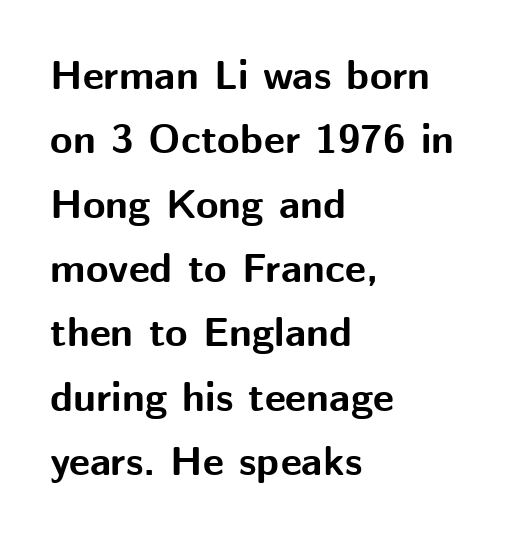
Q: Is the text bold? A: Yes.
Q: Is the text italic (slanted)? A: No, it is upright.
Q: Is the typeface a serif or a sans-serif typeface? A: Sans-serif.
Q: Is the text underlined? A: No.
Q: How is the paragraph aligned? A: Left-aligned.
Q: Is the spacing between letters normal or unusually wide? A: Normal.
Q: Is the spacing between lines tight, normal or loose? A: Normal.
Q: Width (condensed, normal, or wide)? A: Normal.
Q: Stroke contrast? A: Medium.
Q: x-height? A: Medium.
Q: Monospaced? A: No.
